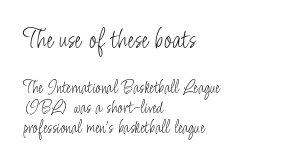
{"serif": "no", "bold": "no", "weight": "light", "width": "condensed", "stroke_contrast": "low", "x_height": "small", "monospaced": "no", "underline": "no", "align": "left", "line_spacing": "tight", "line_spacing_ratio": 1.04, "letter_spacing": "normal", "letter_spacing_em": 0.0, "larger_block": "first", "size_ratio": 1.53, "glyph_px": 29}
